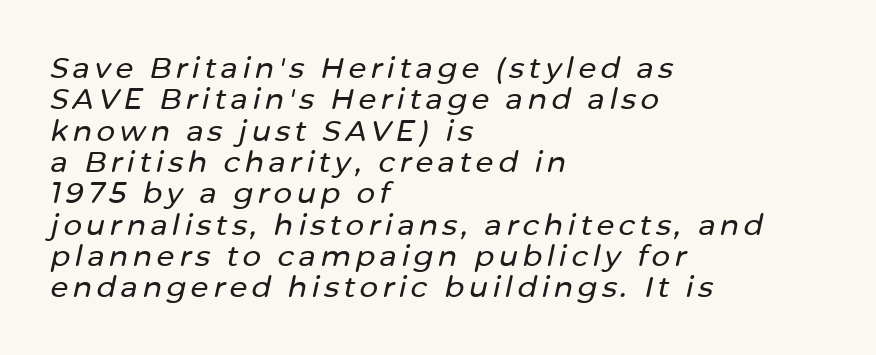
The image shows 29 px text type, italic (leaning right); set left-aligned, tight line spacing (1.08x), not underlined; low stroke contrast and a medium x-height.
